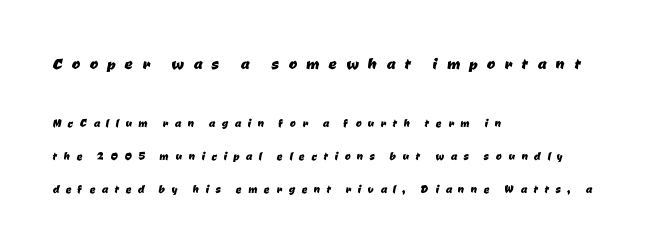
Horizontal bands of white between lines are thick stripes. In CSS terms this would be text-align: left. Check the space under the baseline: it is left empty. Letter spacing: wide.
